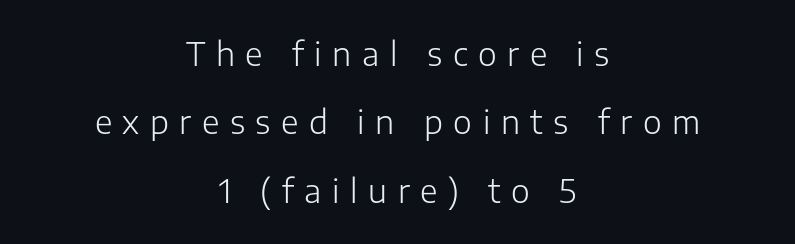
The image shows 32 px light sans-serif type, upright; set centered, loose line spacing (2.14x), unusually wide letter spacing (+0.33 em), not underlined; low stroke contrast and a medium x-height.
